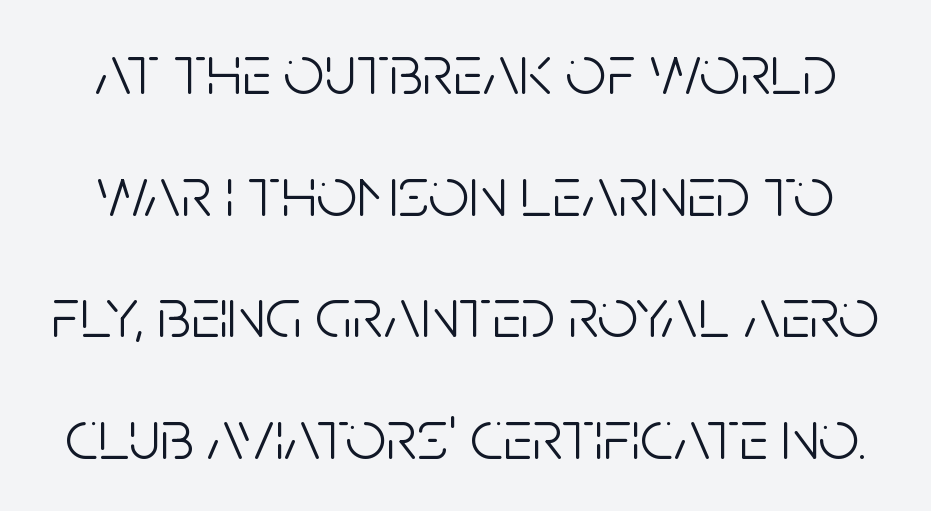
The image shows 72 px light, condensed sans-serif type, upright; set normal line spacing (1.69x), normal letter spacing, not underlined; low stroke contrast and a large x-height.
